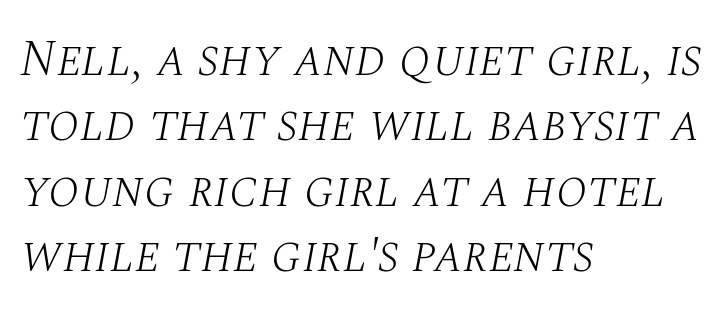
{"serif": "yes", "italic": "yes", "lean": "right", "slant_degrees": 10, "bold": "no", "weight": "light", "width": "normal", "stroke_contrast": "medium", "x_height": "large", "monospaced": "no", "underline": "no", "align": "left", "line_spacing": "normal", "line_spacing_ratio": 1.28, "letter_spacing": "normal", "letter_spacing_em": 0.0, "glyph_px": 51}
